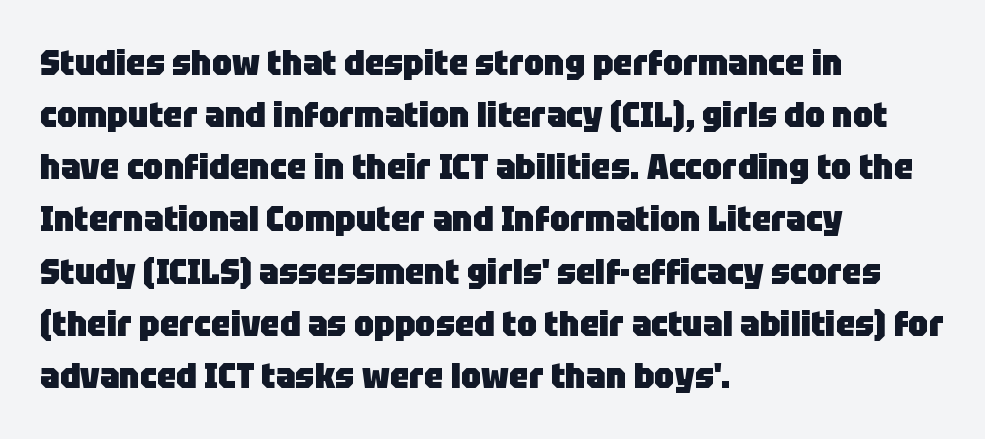
The image shows 35 px heavy sans-serif type, upright; set left-aligned, normal line spacing (1.49x), normal letter spacing, not underlined; low stroke contrast and a large x-height.
